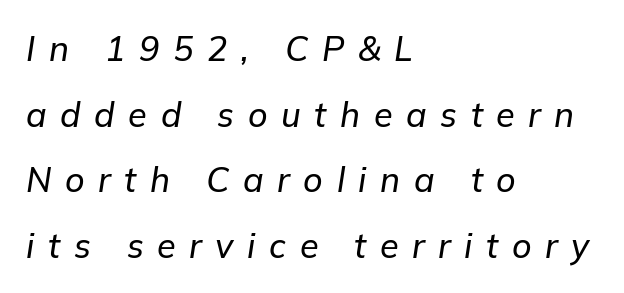
A student would call this left alignment; a typographer would say flush left, rag right. The leading is generous, giving the passage an open texture. Each letter keeps its own natural width here, so spacing adapts to shape. Display-style spreading of the glyphs; the letterfit is very open. This sample uses an oblique cut, with every glyph tilted off the vertical.
